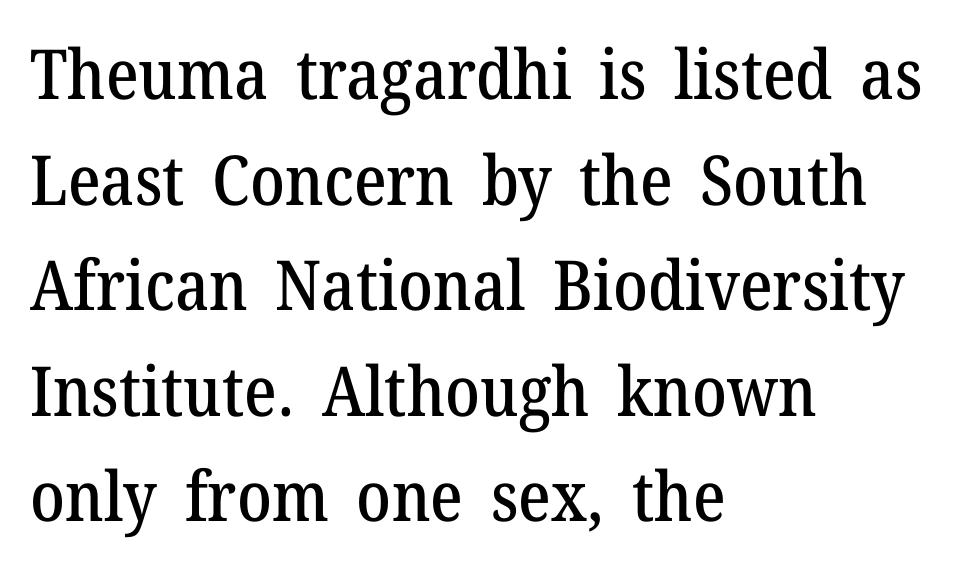
The foot of each line stays bare and open. The rendering anchors every line to the left-hand side. Looks like regular typesetting: each glyph gets only the width it needs. The space between consecutive lines is moderate. Look at the tracking — it's just the regular setting, nothing added. Upright lettering throughout.
